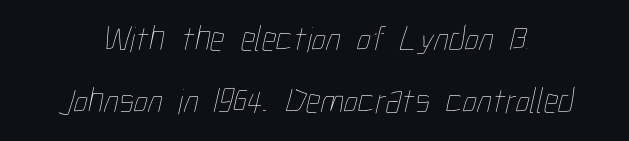
The image shows 36 px thin, condensed type; set line spacing 1.71x, normal letter spacing, not underlined; low stroke contrast and a medium x-height.
